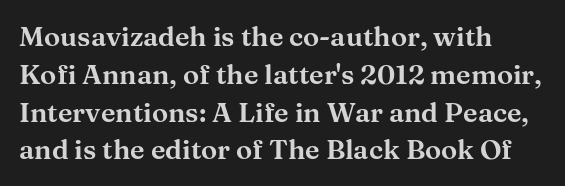
The ragged edge is on the right, which tells us the setting is flush left. Underline: absent. Does the leading feel generous? No, just average. The type is set solid horizontally, with unmodified tracking.
